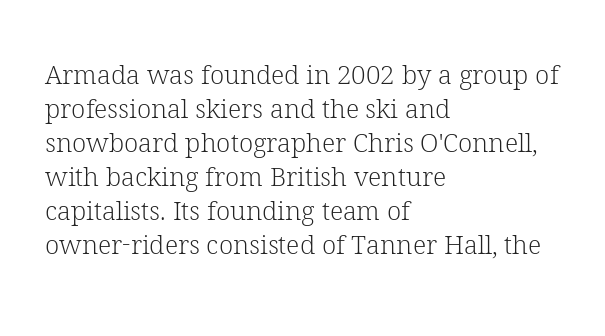
Descenders are the only things crossing below the line. All the whitespace from short lines collects on the right. Characters remain perfectly vertical along every line. The letters sit at their default tracking, neither squeezed nor spread.
